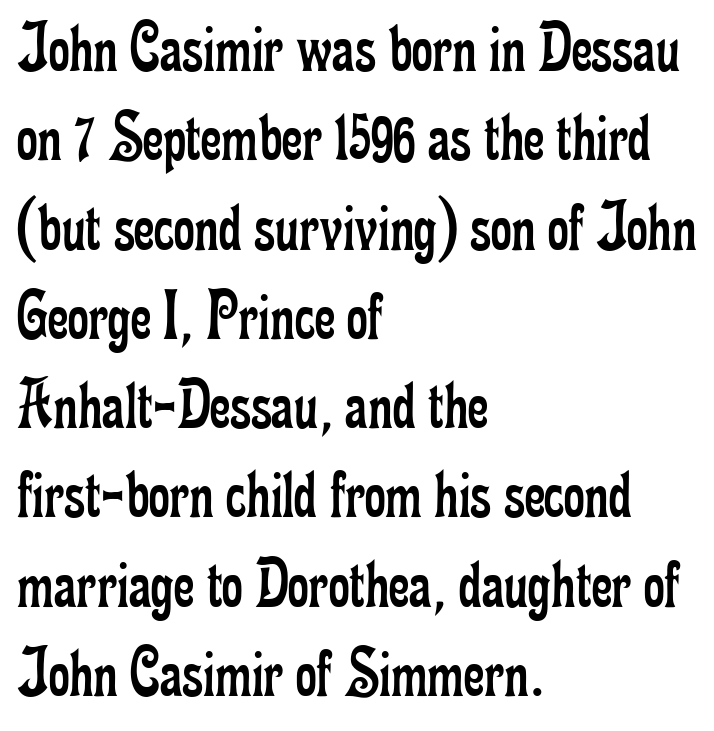
Are there feet on the stems? There are — it's a serif. The axis of the letterforms is exactly vertical. Each stroke keeps to a modest, everyday thickness or less. The horizontal fit of the characters is conventional and even. Check the space under the baseline: it is left empty. Do the characters align in a grid? No, the font is proportional.
